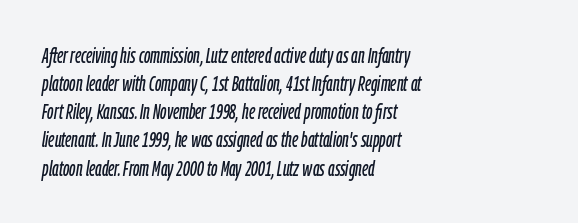
Q: Is the text italic (slanted)? A: Yes, it leans right by about 9 degrees.
Q: Is the text underlined? A: No.
Q: How is the paragraph aligned? A: Left-aligned.
Q: Is the spacing between letters normal or unusually wide? A: Normal.
Q: Is the spacing between lines tight, normal or loose? A: Normal.
